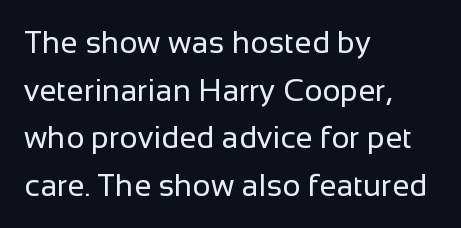
The image shows 31 px regular-weight sans-serif type, upright; set left-aligned, normal line spacing (1.54x), normal letter spacing, not underlined; low stroke contrast and a medium x-height.
